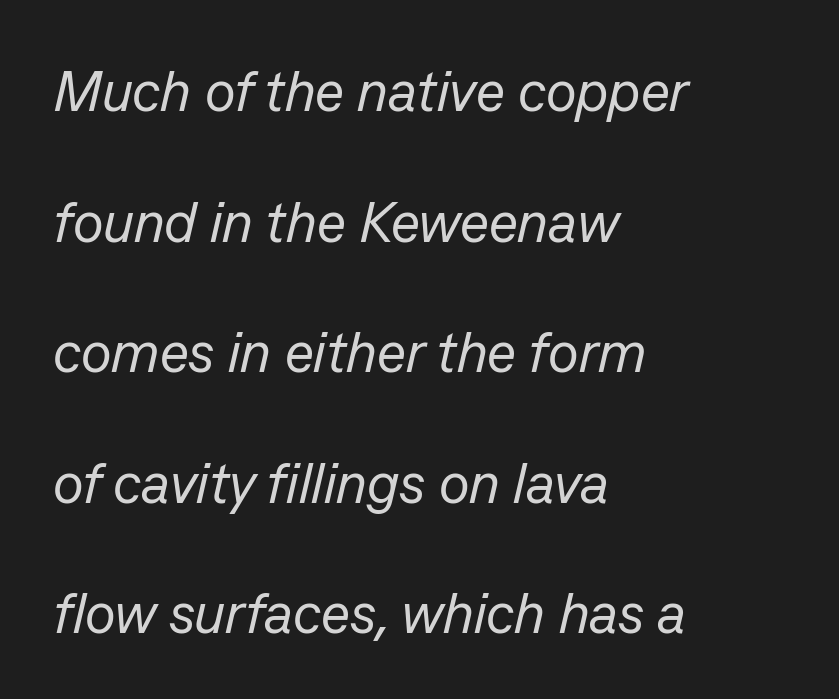
The image shows 57 px regular-weight type, italic (leaning right); set left-aligned, loose line spacing (2.29x), normal letter spacing, not underlined; low stroke contrast and a medium x-height.
